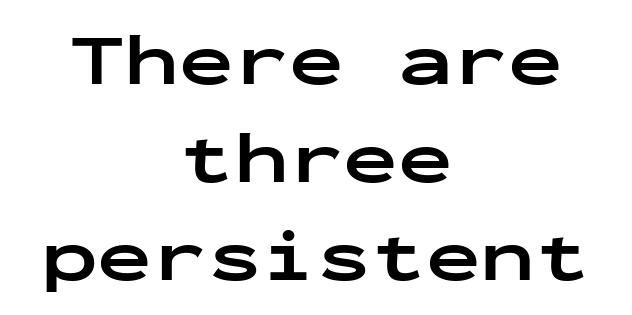
{"serif": "no", "italic": "no", "bold": "yes", "weight": "bold", "width": "wide", "stroke_contrast": "low", "x_height": "medium", "monospaced": "yes", "underline": "no", "align": "center", "line_spacing": "normal", "line_spacing_ratio": 1.34, "letter_spacing": "normal", "letter_spacing_em": 0.0, "glyph_px": 73}
